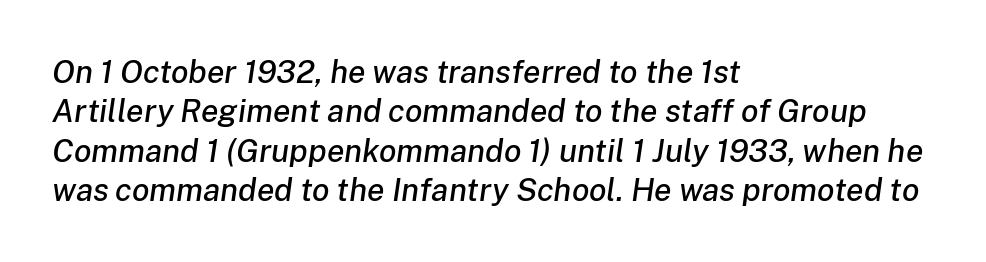
Horizontal alignment here is leftward, the default for most running prose. Decoration check: the copy has no underline. Nothing unusual about the tracking: characters are spaced as the font intends. Italic? Definitely — the glyphs are oblique. The rendering uses natural spacing where letterforms have individual widths.
